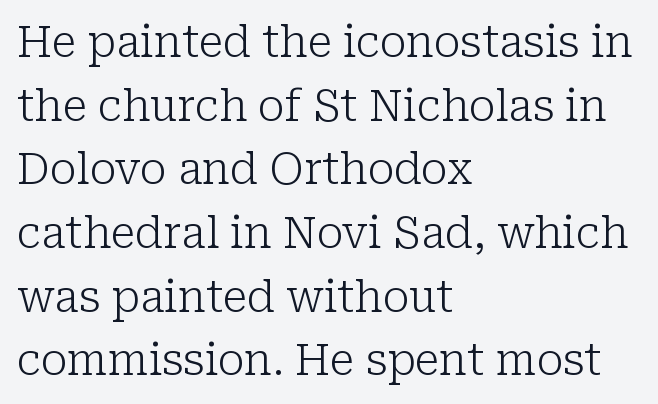
The image shows 43 px light serif type, upright; set left-aligned, normal line spacing (1.48x), normal letter spacing, not underlined; low stroke contrast and a medium x-height.
